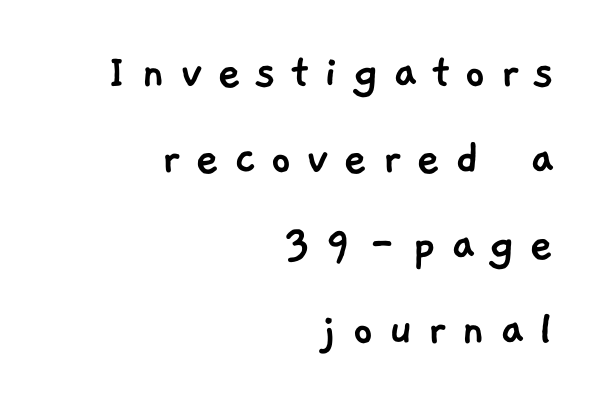
Q: Is the typeface a serif or a sans-serif typeface? A: Sans-serif.
Q: Is the text underlined? A: No.
Q: How is the paragraph aligned? A: Right-aligned.
Q: Is the spacing between letters normal or unusually wide? A: Unusually wide.
Q: Is the spacing between lines tight, normal or loose? A: Normal.
Q: Width (condensed, normal, or wide)? A: Normal.
Q: Stroke contrast? A: Low.
Q: x-height? A: Medium.
Q: Monospaced? A: No.
